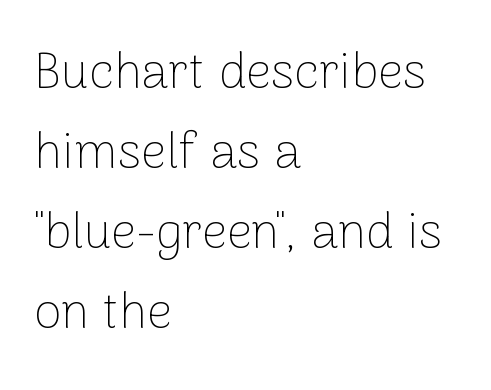
The image shows 50 px thin sans-serif type, upright; set left-aligned, normal line spacing (1.6x), normal letter spacing, not underlined; low stroke contrast and a medium x-height.
